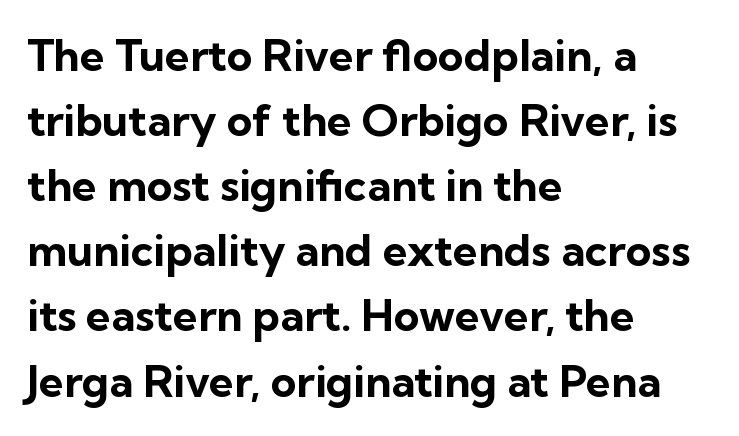
Does the leading feel generous? No, just average. The text was rendered using a sans face with plain stroke endings. This sample uses an upright cut, with every glyph sitting square on the baseline. Proportional: the letters do not fall into vertical columns.
